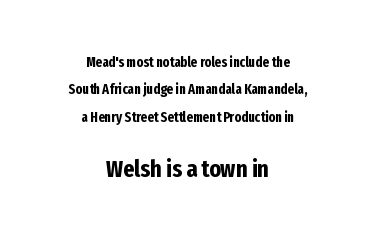
{"italic": "no", "bold": "yes", "underline": "no", "align": "center", "line_spacing": "loose", "line_spacing_ratio": 1.95, "letter_spacing": "normal", "letter_spacing_em": 0.0, "larger_block": "second", "size_ratio": 1.71, "glyph_px": 24}
